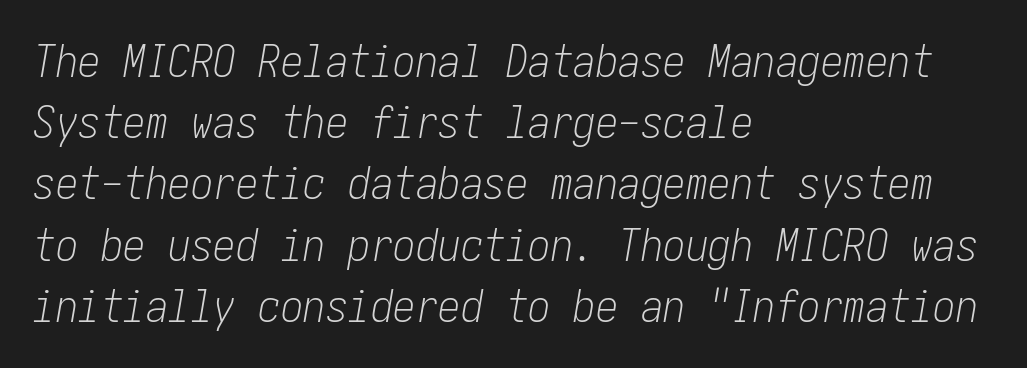
{"italic": "yes", "lean": "right", "slant_degrees": 10, "bold": "no", "weight": "light", "width": "condensed", "stroke_contrast": "low", "x_height": "medium", "underline": "no", "align": "left", "line_spacing": "normal", "line_spacing_ratio": 1.36, "letter_spacing": "normal", "letter_spacing_em": 0.0, "glyph_px": 45}
